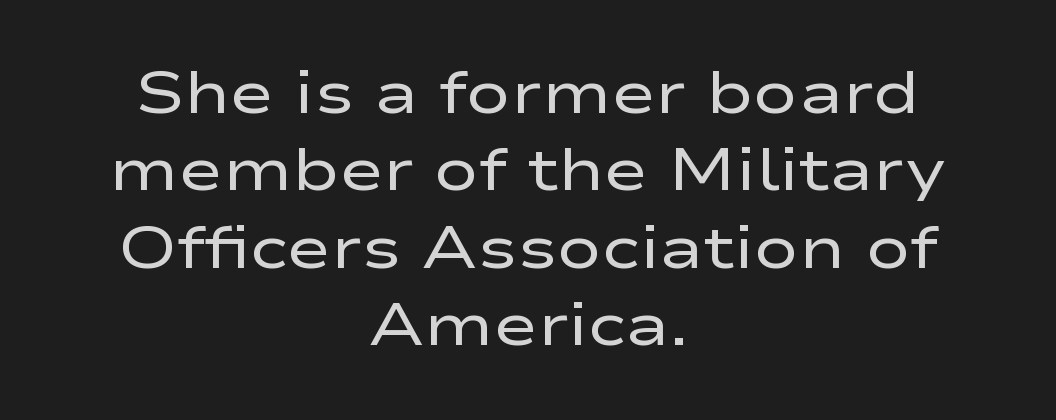
Q: Is the text bold? A: No.
Q: Is the text italic (slanted)? A: No, it is upright.
Q: Is the typeface a serif or a sans-serif typeface? A: Sans-serif.
Q: Is the text underlined? A: No.
Q: How is the paragraph aligned? A: Centered.
Q: Is the spacing between letters normal or unusually wide? A: Normal.
Q: Is the spacing between lines tight, normal or loose? A: Normal.
Q: Width (condensed, normal, or wide)? A: Wide.
Q: Stroke contrast? A: Low.
Q: x-height? A: Medium.
Q: Monospaced? A: No.
